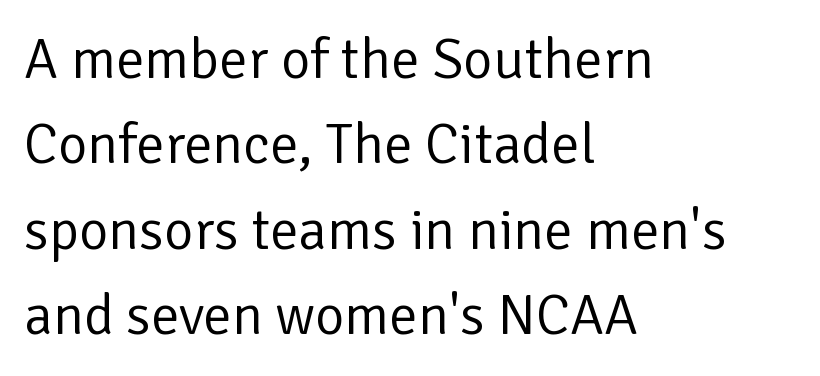
The image shows 57 px regular-weight sans-serif type, upright; set left-aligned, normal line spacing (1.5x), normal letter spacing, not underlined; low stroke contrast and a medium x-height.
